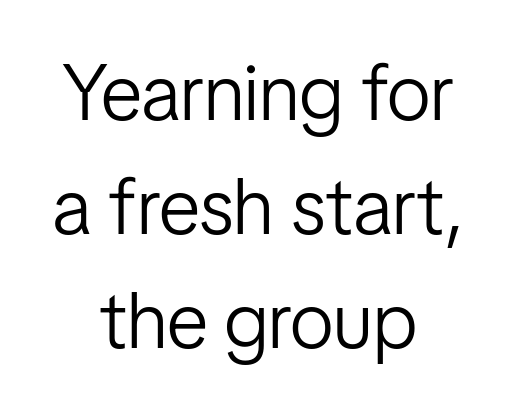
Q: Is the text bold? A: No.
Q: Is the text italic (slanted)? A: No, it is upright.
Q: Is the typeface a serif or a sans-serif typeface? A: Sans-serif.
Q: Is the text underlined? A: No.
Q: How is the paragraph aligned? A: Centered.
Q: Is the spacing between letters normal or unusually wide? A: Normal.
Q: Is the spacing between lines tight, normal or loose? A: Normal.
Q: Width (condensed, normal, or wide)? A: Condensed.
Q: Stroke contrast? A: Low.
Q: x-height? A: Medium.
Q: Monospaced? A: No.
